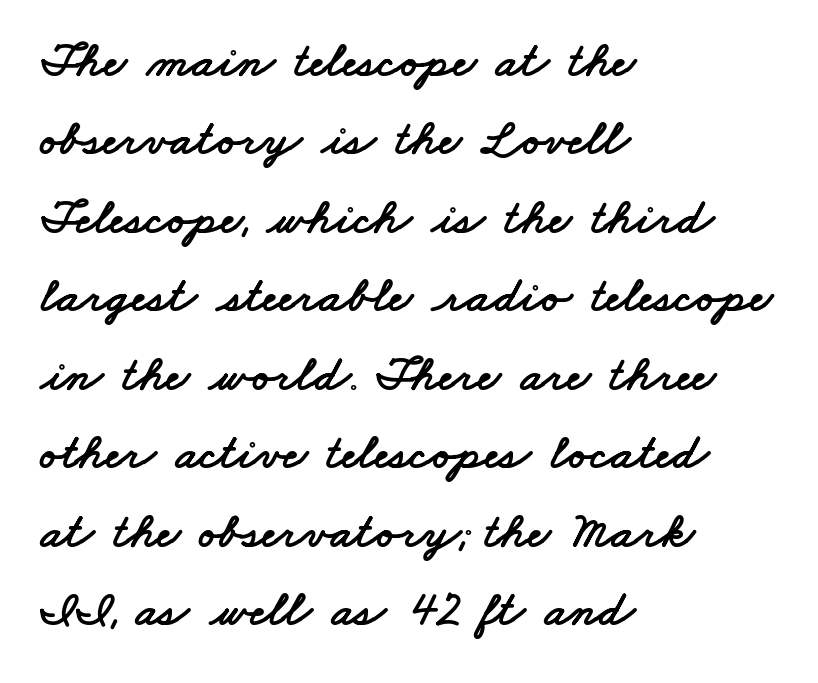
Honestly, the letter spacing is just normal — you wouldn't notice it. One glance says typical: line gaps are just what's usual. The foot of each line stays bare and open. The compositor pushed each line to the left boundary.
